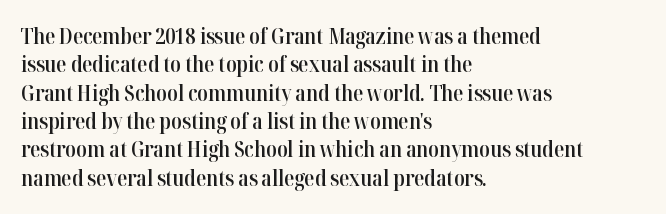
The lines are quadded left. Quick note: not italic, upright. Heft: intermediate — a semibold. Letter spacing: default. Each row of text sits above clean, open space.
